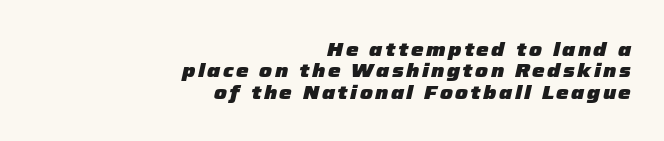
Q: Is the text bold? A: Yes.
Q: Is the text italic (slanted)? A: Yes, it leans right by about 12 degrees.
Q: Is the text underlined? A: No.
Q: How is the paragraph aligned? A: Right-aligned.
Q: Is the spacing between lines tight, normal or loose? A: Tight.
